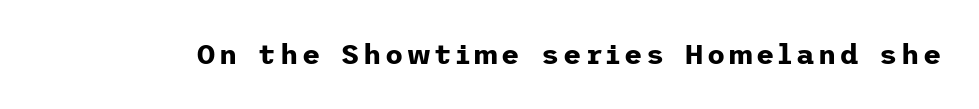
The image shows 28 px bold sans-serif type, upright; set not underlined; low stroke contrast and a medium x-height.
